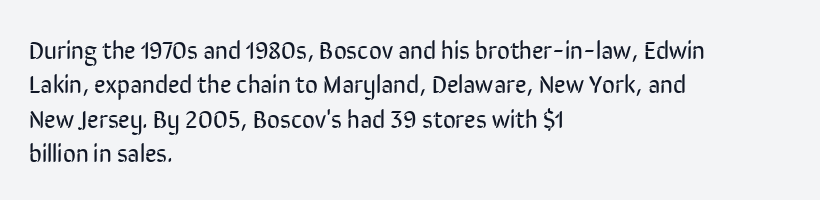
Q: Is the text bold? A: No.
Q: Is the text italic (slanted)? A: No, it is upright.
Q: Is the text underlined? A: No.
Q: How is the paragraph aligned? A: Left-aligned.
Q: Is the spacing between letters normal or unusually wide? A: Normal.
Q: Is the spacing between lines tight, normal or loose? A: Normal.
